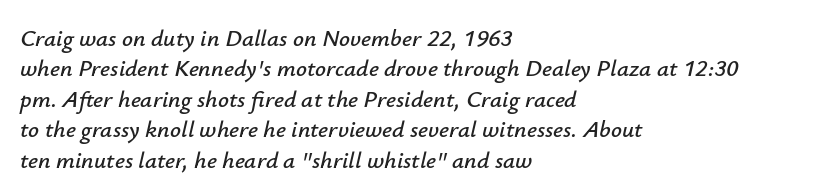
The image shows 24 px text type, italic (leaning right); set left-aligned, normal line spacing (1.27x), normal letter spacing, not underlined.
